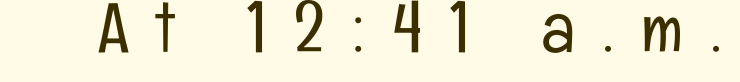
{"serif": "no", "italic": "no", "bold": "no", "weight": "light", "width": "condensed", "stroke_contrast": "low", "x_height": "medium", "monospaced": "no", "underline": "no", "letter_spacing": "wide", "letter_spacing_em": 0.4, "glyph_px": 70}
